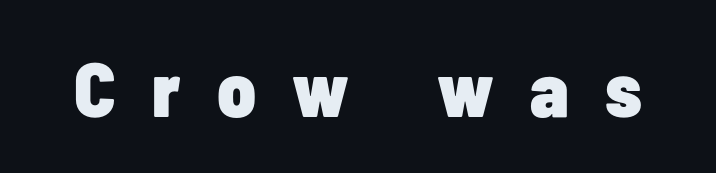
{"serif": "no", "italic": "no", "bold": "yes", "weight": "heavy", "width": "condensed", "stroke_contrast": "low", "x_height": "medium", "monospaced": "no", "underline": "no", "letter_spacing": "wide", "letter_spacing_em": 0.47, "glyph_px": 77}
